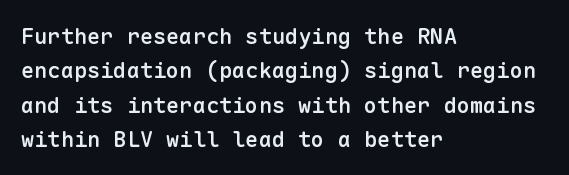
Q: Is the text bold? A: Semi-bold.
Q: Is the text italic (slanted)? A: No, it is upright.
Q: Is the text underlined? A: No.
Q: How is the paragraph aligned? A: Left-aligned.
Q: Is the spacing between letters normal or unusually wide? A: Normal.
Q: Is the spacing between lines tight, normal or loose? A: Normal.
